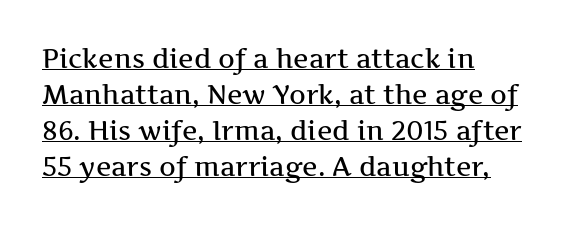
{"italic": "no", "underline": "yes", "align": "left", "line_spacing": "normal", "line_spacing_ratio": 1.38, "letter_spacing": "normal", "letter_spacing_em": 0.0, "glyph_px": 26}
